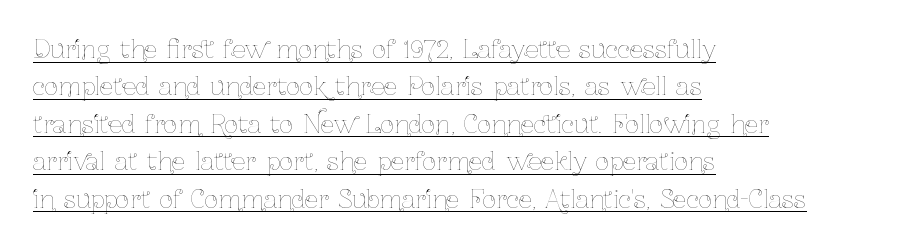
{"italic": "no", "bold": "no", "underline": "yes", "align": "left", "line_spacing": "normal", "line_spacing_ratio": 1.56, "letter_spacing": "normal", "letter_spacing_em": 0.0, "glyph_px": 24}
